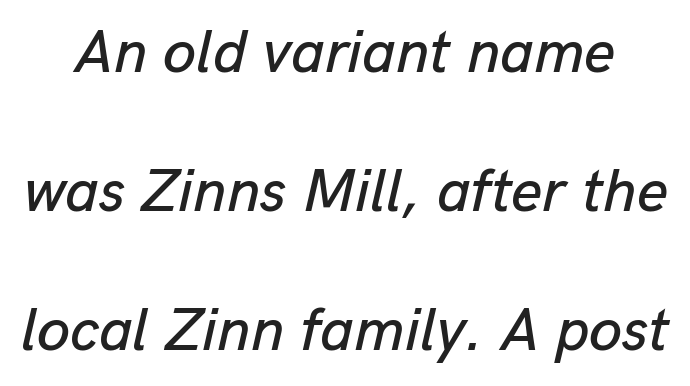
Q: Is the text italic (slanted)? A: Yes, it leans right by about 13 degrees.
Q: Is the text underlined? A: No.
Q: Is the spacing between letters normal or unusually wide? A: Normal.
Q: Is the spacing between lines tight, normal or loose? A: Loose.
Q: Width (condensed, normal, or wide)? A: Normal.
Q: Stroke contrast? A: Low.
Q: x-height? A: Medium.
Q: Monospaced? A: No.
